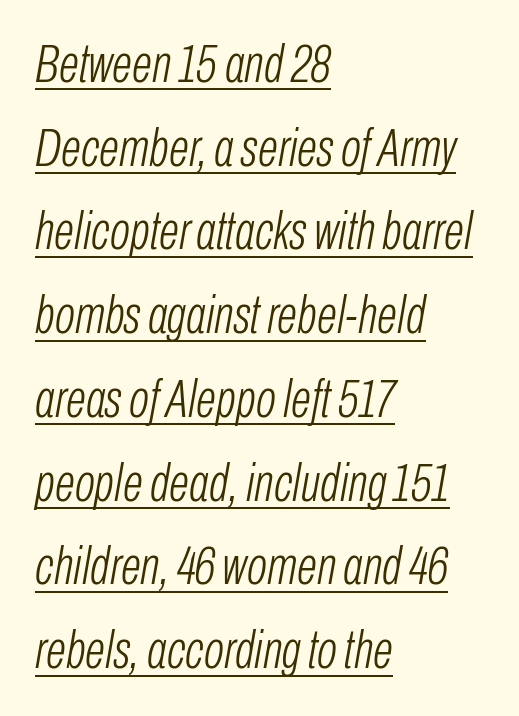
The image shows 53 px light, condensed type, italic (leaning right); set left-aligned, normal line spacing (1.58x), normal letter spacing, underlined; low stroke contrast and a medium x-height.
